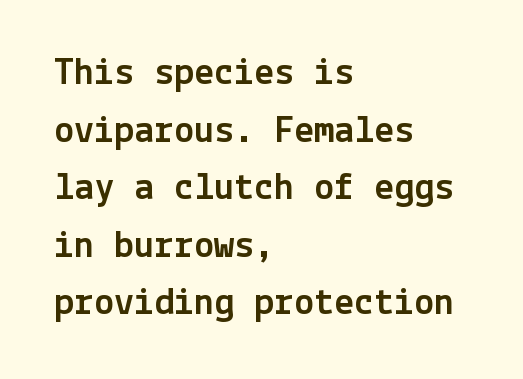
Q: Is the text italic (slanted)? A: No, it is upright.
Q: Is the typeface a serif or a sans-serif typeface? A: Sans-serif.
Q: Is the text underlined? A: No.
Q: How is the paragraph aligned? A: Left-aligned.
Q: Is the spacing between letters normal or unusually wide? A: Normal.
Q: Is the spacing between lines tight, normal or loose? A: Normal.
Q: Width (condensed, normal, or wide)? A: Normal.
Q: x-height? A: Medium.
